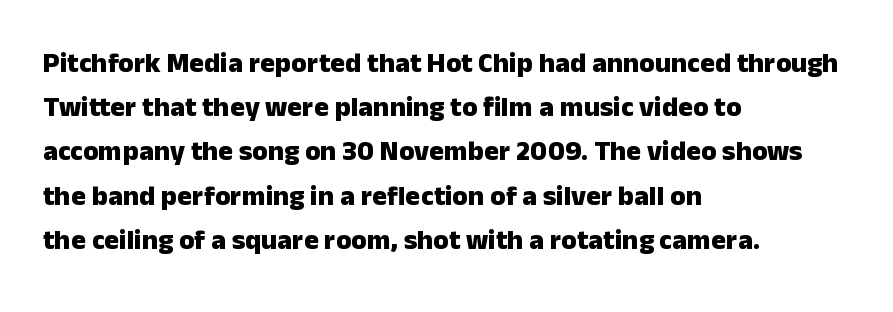
Characters follow at the spacing the type designer built in. Successive baselines arrive at the customary interval. These lines are rendered in a variable-pitch font. A student would call this left alignment; a typographer would say flush left, rag right. Clear beneath every line of the passage. The face used here is a sans, in the tradition of grotesques and geometrics.
